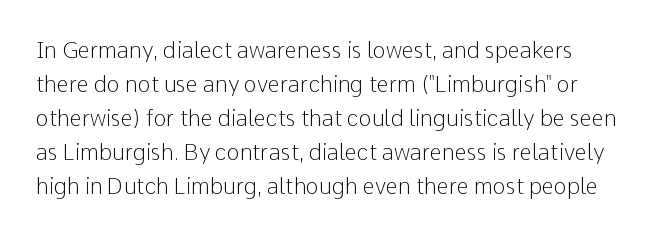
The image shows 22 px text type, upright; set normal line spacing (1.55x), normal letter spacing, not underlined.
